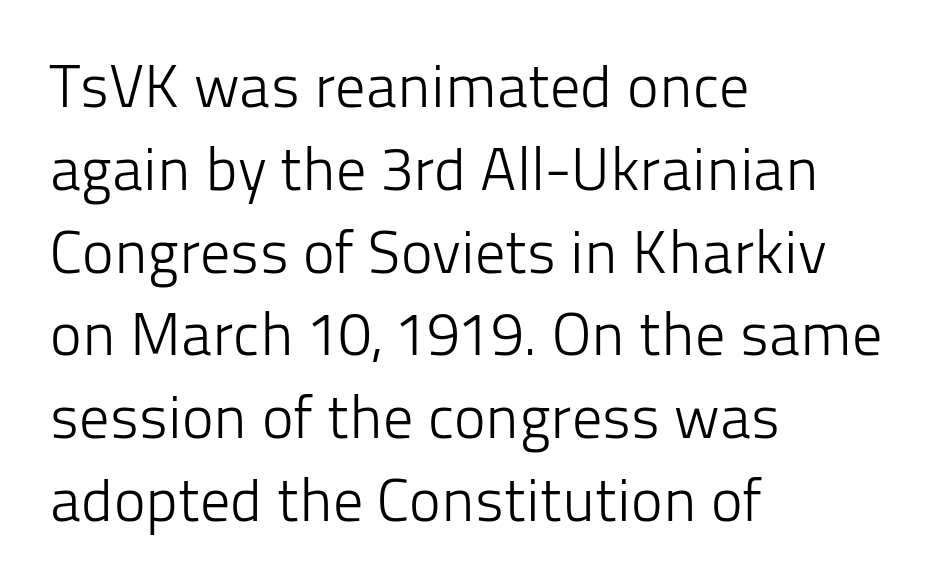
In terms of leading, this rendering sits right in the middle. Does the type have serifs? No, each stem ends abruptly. Teacher's note: observe the even left margin — that is flush-left alignment. This is roman type, the default non-slanted kind. No extra ink here — the face is not bold.
